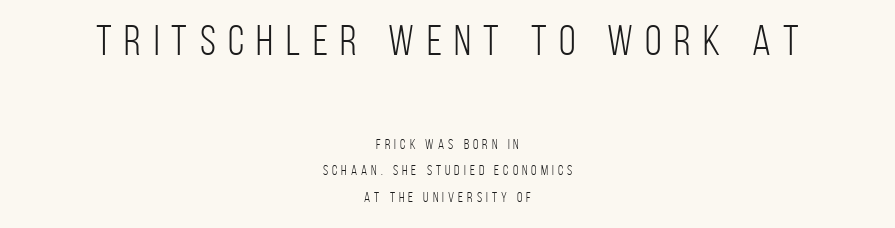
The image shows 43 px light, condensed sans-serif type, upright; set centered, line spacing 1.89x, unusually wide letter spacing (+0.29 em), not underlined; the first (top) block is 3.07x larger; low stroke contrast and a large x-height.
